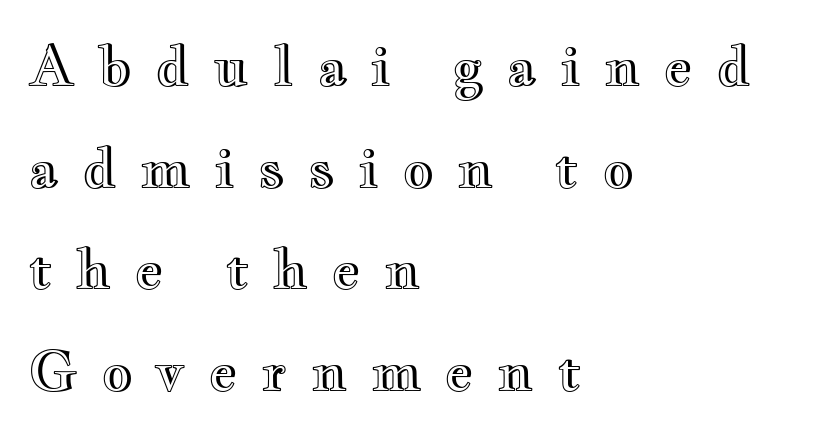
The image shows 55 px wide type, upright; set left-aligned, line spacing 1.85x, unusually wide letter spacing (+0.42 em), not underlined; a small x-height.
